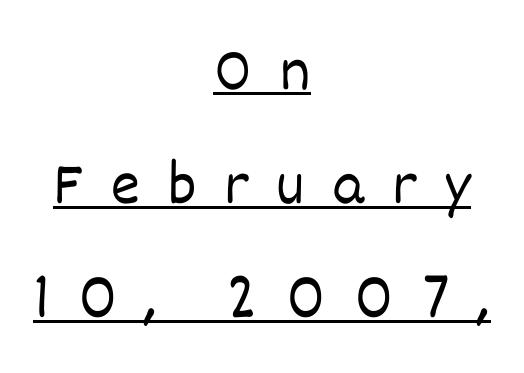
{"italic": "no", "bold": "no", "weight": "light", "width": "normal", "stroke_contrast": "low", "x_height": "large", "monospaced": "no", "underline": "yes", "align": "center", "line_spacing_ratio": 1.84, "letter_spacing": "wide", "letter_spacing_em": 0.45, "glyph_px": 62}
